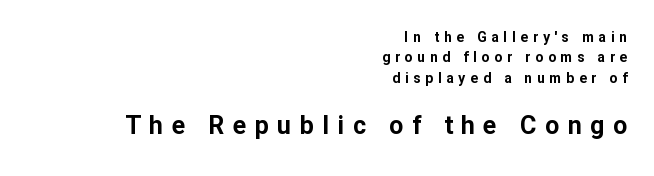
The image shows 25 px bold type, upright; set right-aligned, normal line spacing (1.46x), unusually wide letter spacing (+0.34 em), not underlined; the second (bottom) block is 1.79x larger.
